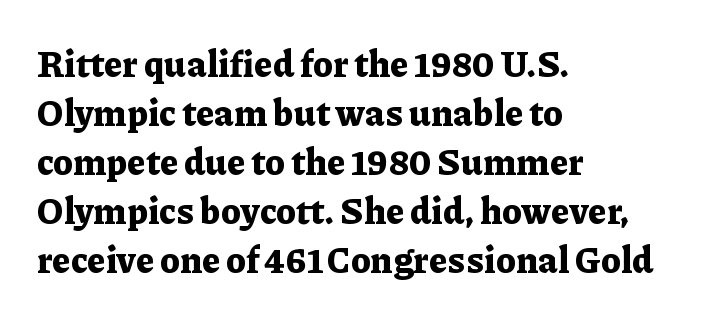
{"serif": "yes", "italic": "no", "bold": "yes", "weight": "bold", "width": "normal", "stroke_contrast": "low", "x_height": "medium", "monospaced": "no", "underline": "no", "align": "left", "line_spacing": "normal", "line_spacing_ratio": 1.36, "letter_spacing": "normal", "letter_spacing_em": 0.0, "glyph_px": 36}
